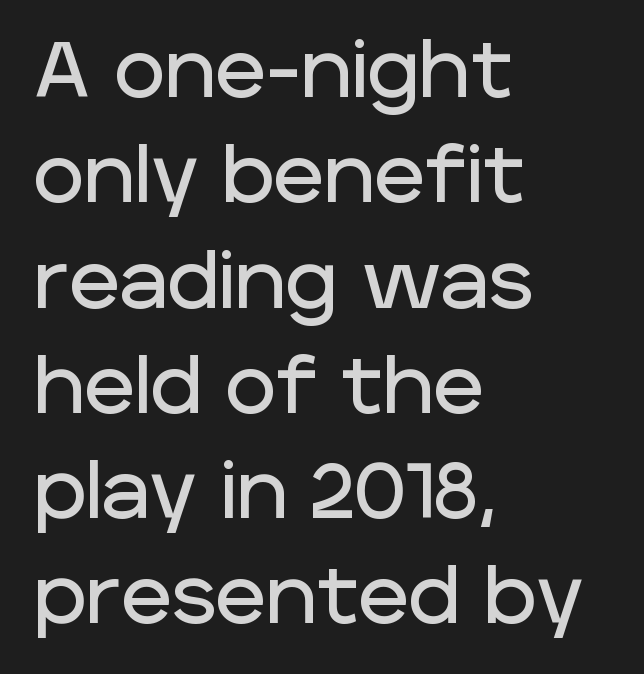
Beneath every word, the page is bare. You could not count columns in this text — the font is proportionally spaced. The leading is moderate, giving the passage an even texture. The type is set solid horizontally, with unmodified tracking.
